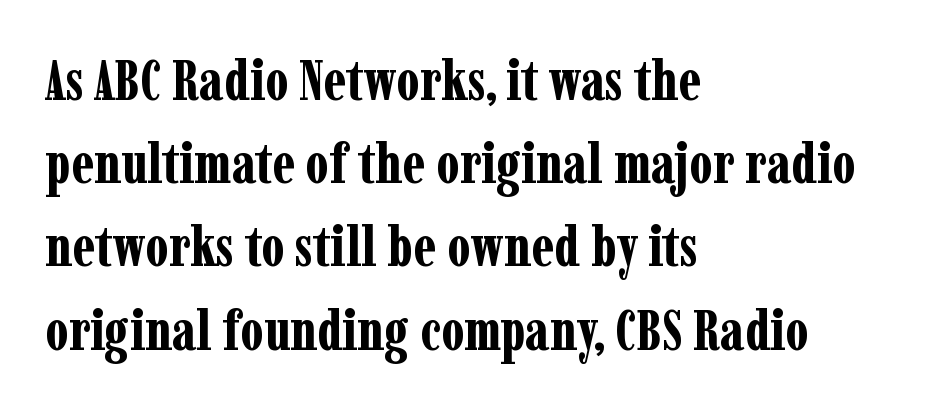
Q: Is the text bold? A: Yes.
Q: Is the text italic (slanted)? A: No, it is upright.
Q: Is the typeface a serif or a sans-serif typeface? A: Serif.
Q: Is the text underlined? A: No.
Q: How is the paragraph aligned? A: Left-aligned.
Q: Is the spacing between letters normal or unusually wide? A: Normal.
Q: Is the spacing between lines tight, normal or loose? A: Normal.
Q: Width (condensed, normal, or wide)? A: Condensed.
Q: Stroke contrast? A: Low.
Q: x-height? A: Medium.
Q: Monospaced? A: No.
